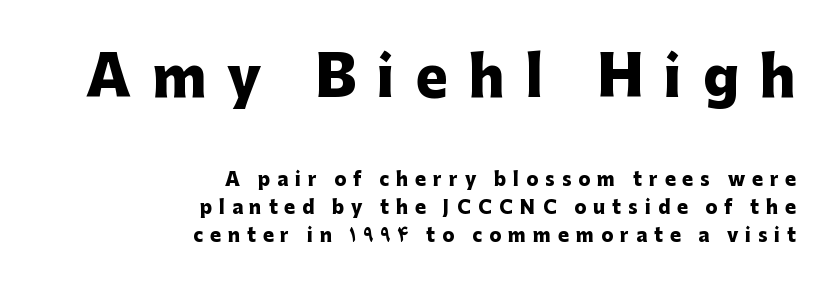
Q: Is the text bold? A: Yes.
Q: Is the text italic (slanted)? A: No, it is upright.
Q: Is the typeface a serif or a sans-serif typeface? A: Sans-serif.
Q: Is the text underlined? A: No.
Q: How is the paragraph aligned? A: Right-aligned.
Q: Is the spacing between letters normal or unusually wide? A: Unusually wide.
Q: Is the spacing between lines tight, normal or loose? A: Normal.
Q: Which block of text is set in a larger size, the first (top) or the second (bottom)? A: The first (top) one.
Q: Width (condensed, normal, or wide)? A: Normal.
Q: Stroke contrast? A: Low.
Q: x-height? A: Medium.
Q: Monospaced? A: No.
